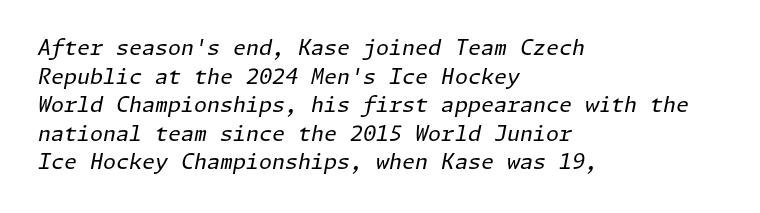
Q: Is the text bold? A: No.
Q: Is the text italic (slanted)? A: Yes, it leans right by about 11 degrees.
Q: Is the text underlined? A: No.
Q: How is the paragraph aligned? A: Left-aligned.
Q: Is the spacing between letters normal or unusually wide? A: Normal.
Q: Is the spacing between lines tight, normal or loose? A: Normal.
